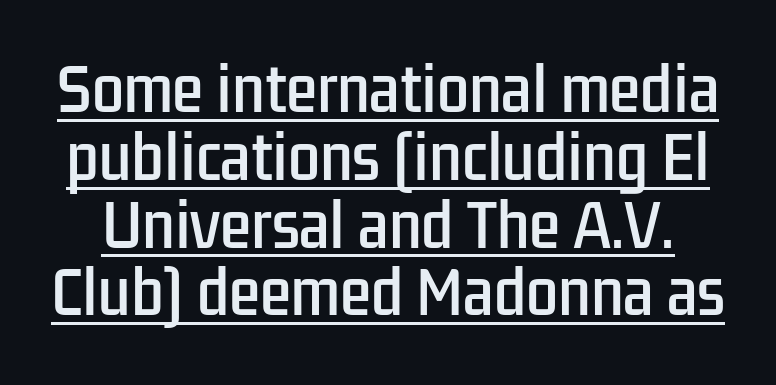
Q: Is the text italic (slanted)? A: No, it is upright.
Q: Is the typeface a serif or a sans-serif typeface? A: Sans-serif.
Q: Is the text underlined? A: Yes.
Q: Is the spacing between letters normal or unusually wide? A: Normal.
Q: Width (condensed, normal, or wide)? A: Condensed.
Q: Stroke contrast? A: Low.
Q: x-height? A: Medium.
Q: Monospaced? A: No.
